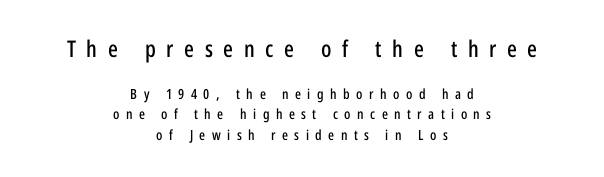
The image shows 23 px text type, upright; set centered, normal line spacing (1.46x), unusually wide letter spacing (+0.46 em), not underlined; the first (top) block is 1.64x larger.
